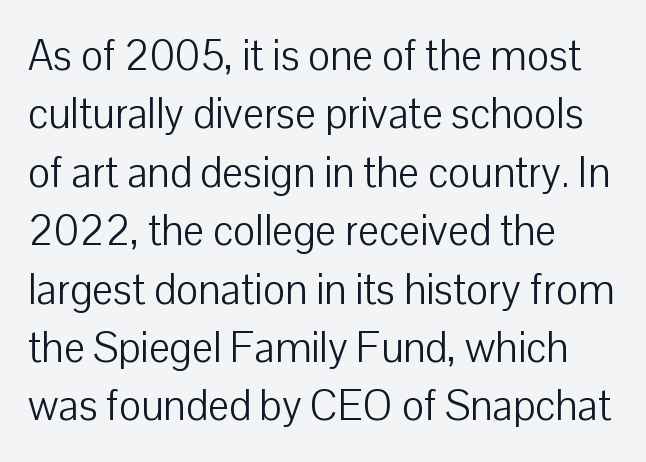
Compared with typical paragraphs, the rows here are spaced about the same. Has an underline been added? It has not. Unlike italic type, these characters show no tilt at all. Nothing unusual about the tracking: characters are spaced as the font intends.
